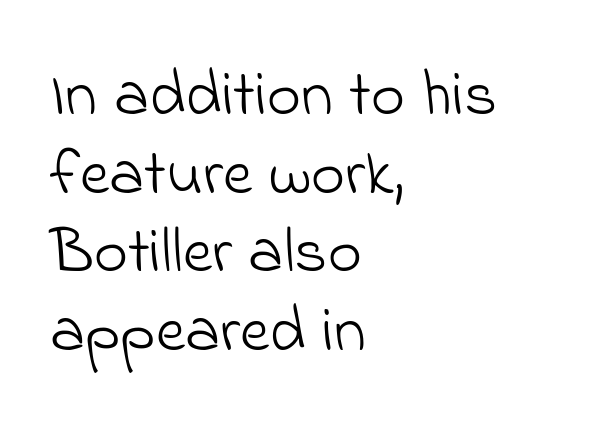
{"serif": "no", "bold": "no", "weight": "light", "width": "normal", "stroke_contrast": "low", "x_height": "small", "monospaced": "no", "underline": "no", "align": "left", "line_spacing_ratio": 1.21, "letter_spacing": "normal", "letter_spacing_em": 0.0, "glyph_px": 65}
